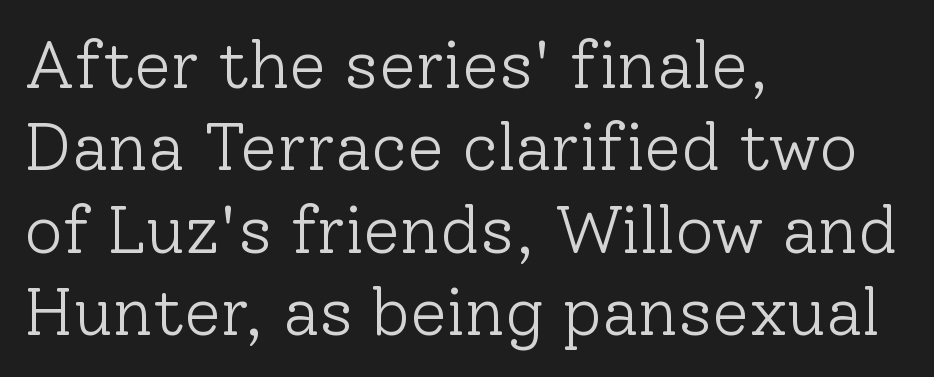
The image shows 67 px light serif type, upright; set left-aligned, line spacing 1.23x, normal letter spacing, not underlined; low stroke contrast and a medium x-height.
